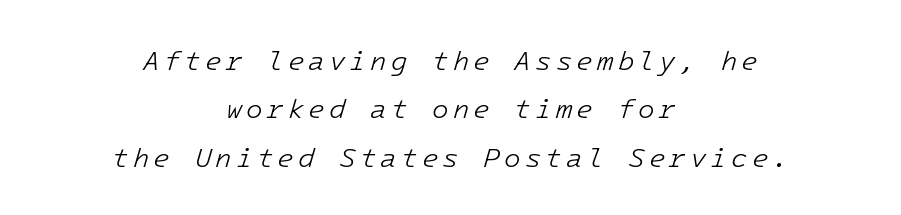
The image shows 27 px text type, italic (leaning right); set centered, line spacing 1.79x, not underlined.
